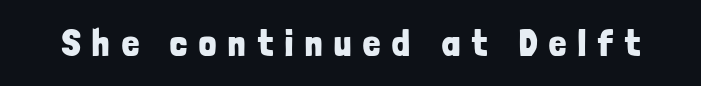
{"serif": "no", "italic": "no", "bold": "yes", "weight": "bold", "width": "condensed", "stroke_contrast": "low", "x_height": "medium", "monospaced": "no", "underline": "no", "letter_spacing": "wide", "letter_spacing_em": 0.32, "glyph_px": 38}
